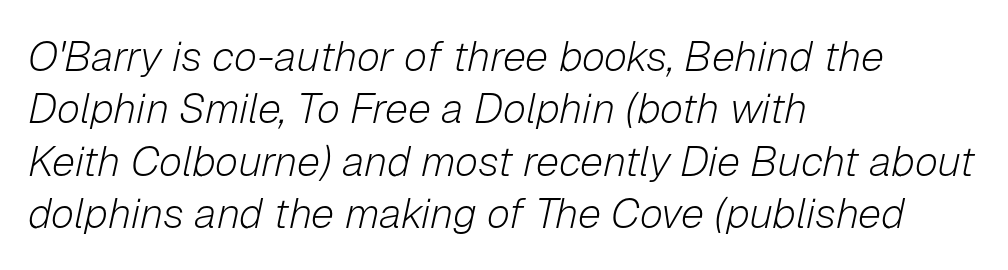
Rows of type keep a routine distance in the vertical direction. Which margin do the lines hug? The left one — the right edge is uneven. Character widths vary here, with narrow letters taking less room than wide ones. The face looks like a standard text weight, possibly lighter.
